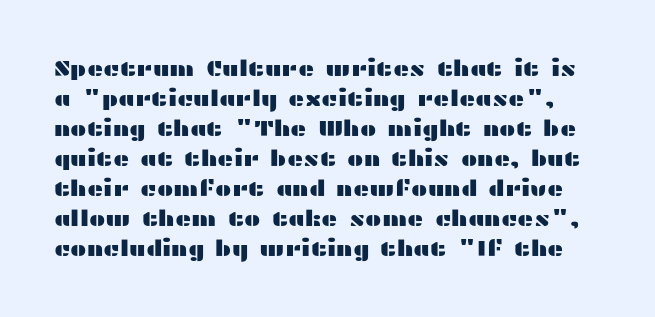
Q: Is the text italic (slanted)? A: No, it is upright.
Q: Is the text underlined? A: No.
Q: Is the spacing between letters normal or unusually wide? A: Normal.
Q: Is the spacing between lines tight, normal or loose? A: Normal.
